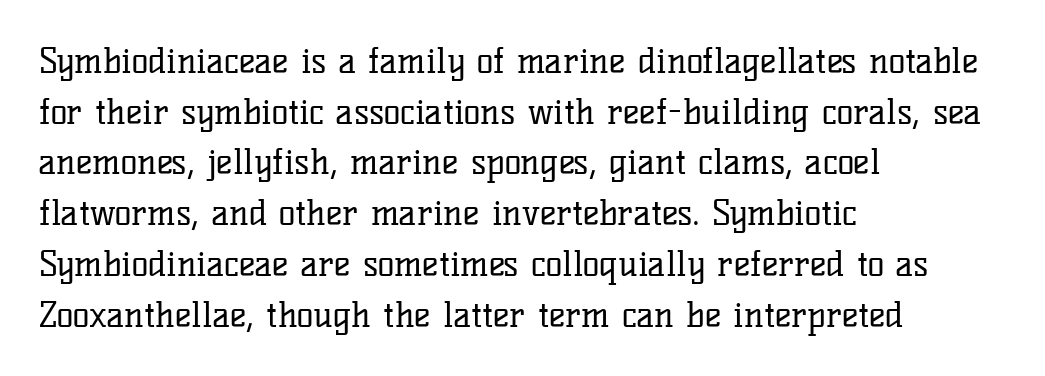
Q: Is the text bold? A: No.
Q: Is the text italic (slanted)? A: No, it is upright.
Q: Is the typeface a serif or a sans-serif typeface? A: Serif.
Q: Is the text underlined? A: No.
Q: How is the paragraph aligned? A: Left-aligned.
Q: Is the spacing between letters normal or unusually wide? A: Normal.
Q: Is the spacing between lines tight, normal or loose? A: Normal.
Q: Width (condensed, normal, or wide)? A: Normal.
Q: Stroke contrast? A: Low.
Q: x-height? A: Medium.
Q: Monospaced? A: No.
